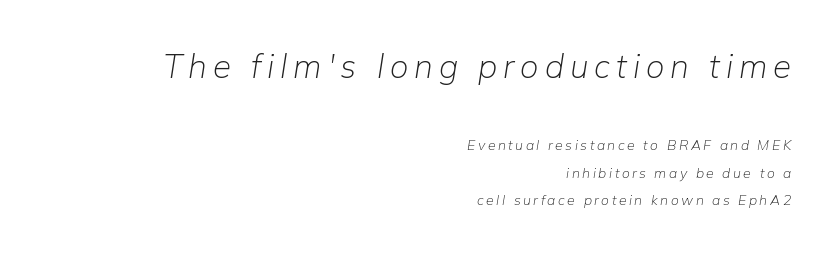
{"italic": "yes", "lean": "right", "slant_degrees": 9, "bold": "no", "weight": "light", "width": "normal", "stroke_contrast": "low", "x_height": "medium", "monospaced": "no", "underline": "no", "align": "right", "line_spacing": "loose", "line_spacing_ratio": 1.96, "larger_block": "first", "size_ratio": 2.36, "glyph_px": 33}
